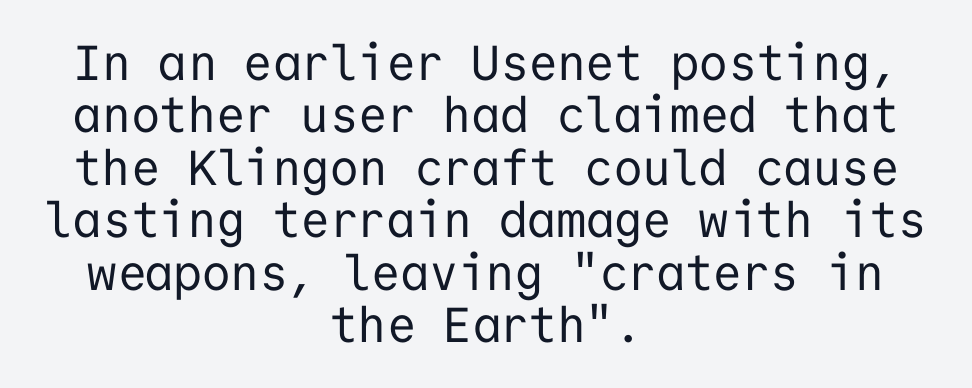
Note the uniform advance width — an 'i' takes as much space as an 'm'. Posture: upright roman. The characters display no serif detailing; their extremities are plain. The letters look calm and open, with moderate or lighter stems. Rows of type sit shoulder to shoulder in the vertical direction. The passage is arranged like a title page — every line centered.
